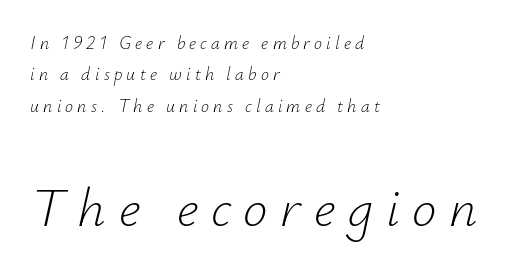
{"italic": "yes", "lean": "right", "slant_degrees": 12, "bold": "no", "weight": "light", "width": "normal", "stroke_contrast": "low", "x_height": "small", "monospaced": "no", "underline": "no", "align": "left", "line_spacing_ratio": 1.75, "letter_spacing": "wide", "letter_spacing_em": 0.23, "larger_block": "second", "size_ratio": 3.06, "glyph_px": 55}
